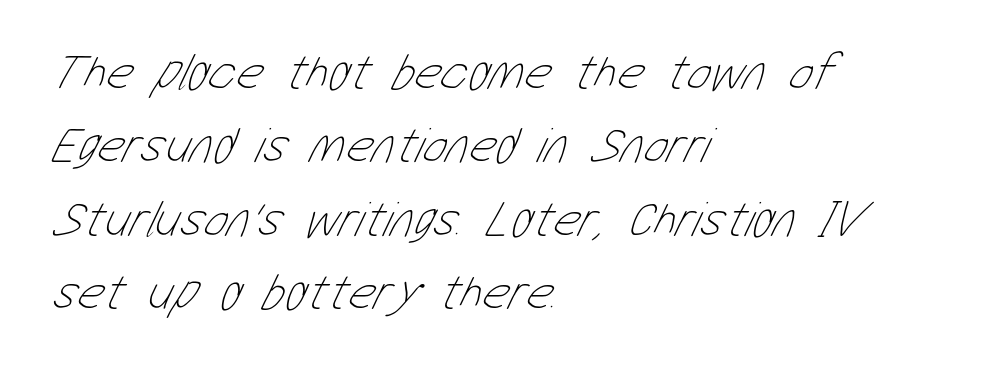
Stems and bowls with no extra thickness — not bold. The typesetter chose a ragged-right arrangement here. Nobody drew a line under any word here. Varying glyph widths throughout — classic text-font behaviour. Caption: standard tracking, unaltered.
